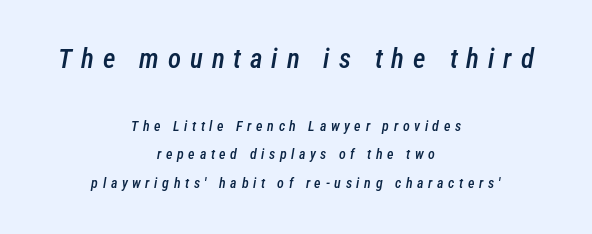
Q: Is the text bold? A: Semi-bold.
Q: Is the text italic (slanted)? A: Yes, it leans right by about 12 degrees.
Q: Is the text underlined? A: No.
Q: How is the paragraph aligned? A: Centered.
Q: Is the spacing between letters normal or unusually wide? A: Unusually wide.
Q: Is the spacing between lines tight, normal or loose? A: Loose.
Q: Which block of text is set in a larger size, the first (top) or the second (bottom)? A: The first (top) one.
